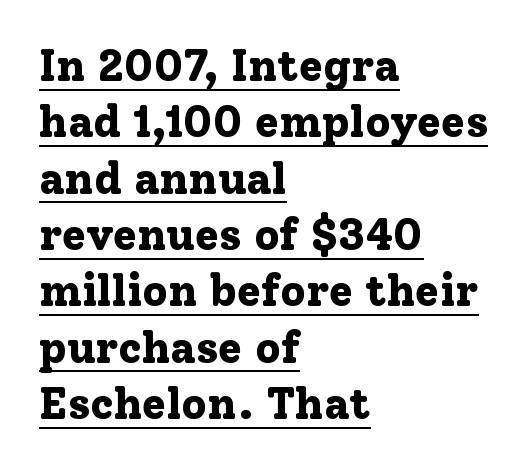
The image shows 44 px bold serif type, upright; set left-aligned, normal line spacing (1.28x), normal letter spacing, underlined; low stroke contrast and a medium x-height.
